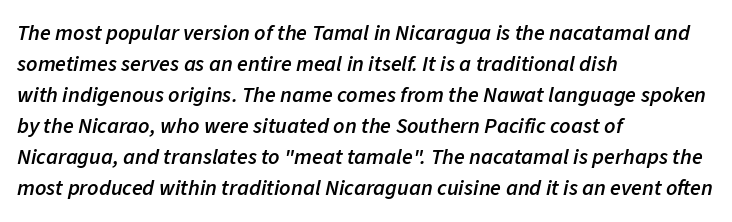
{"italic": "yes", "lean": "right", "slant_degrees": 11, "bold": "semi", "underline": "no", "align": "left", "line_spacing": "normal", "line_spacing_ratio": 1.41, "letter_spacing": "normal", "letter_spacing_em": 0.0, "glyph_px": 22}
